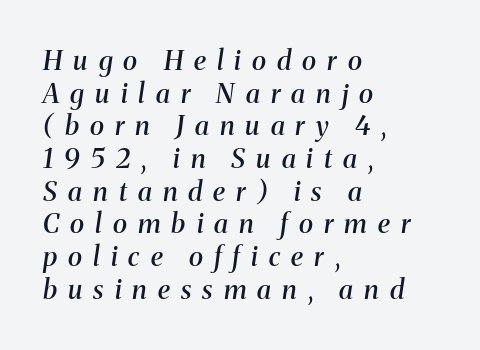
Q: Is the text bold? A: Semi-bold.
Q: Is the text italic (slanted)? A: Yes, it leans right by about 8 degrees.
Q: Is the text underlined? A: No.
Q: How is the paragraph aligned? A: Left-aligned.
Q: Is the spacing between letters normal or unusually wide? A: Unusually wide.
